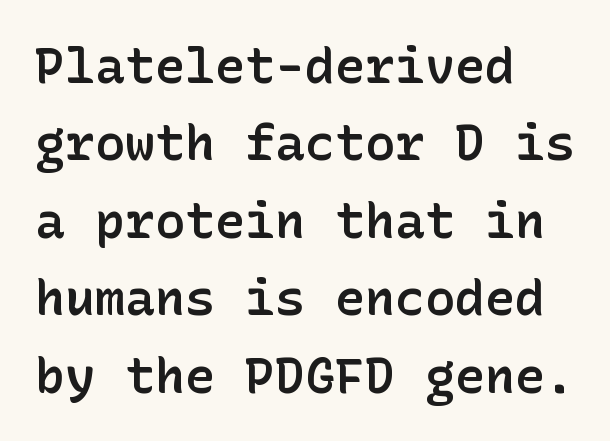
The foot of each line stays bare and open. Here the glyphs are tracked normally, forming tight word shapes. A normal amount of white space separates one row of letters from the next. These lines carry some extra weight — a demibold, not a full bold. This is roman type, the default non-slanted kind. Unlike a traditional serif, this face leaves its strokes unadorned.
